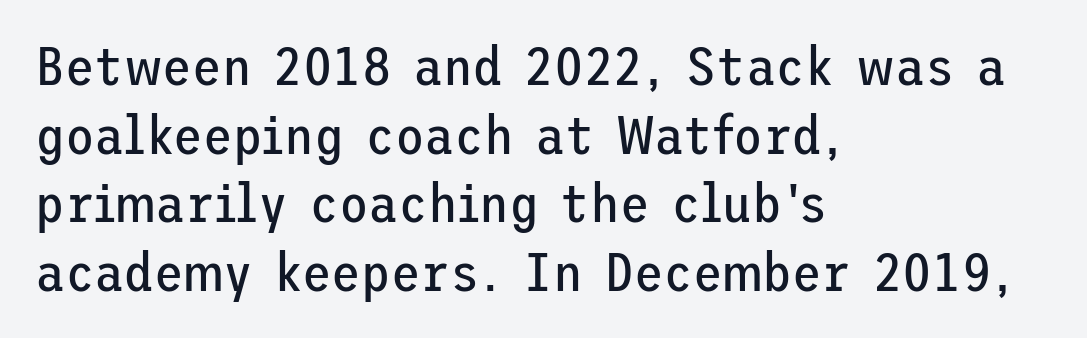
The rendering uses a moderate line-height, typical for paragraphs. This sample uses a sans-serif face. Visually the block forms a straight wall on the left and a jagged coastline on the right. Caption: standard tracking, unaltered. Type without underlining. You can tell it's not italic because the verticals are truly vertical.
